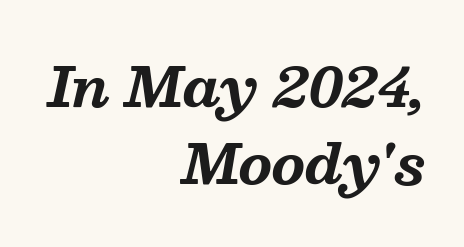
Q: Is the text bold? A: Yes.
Q: Is the text italic (slanted)? A: Yes, it leans right by about 13 degrees.
Q: Is the typeface a serif or a sans-serif typeface? A: Serif.
Q: Is the text underlined? A: No.
Q: How is the paragraph aligned? A: Right-aligned.
Q: Is the spacing between letters normal or unusually wide? A: Normal.
Q: Is the spacing between lines tight, normal or loose? A: Normal.
Q: Width (condensed, normal, or wide)? A: Normal.
Q: Stroke contrast? A: Medium.
Q: x-height? A: Medium.
Q: Monospaced? A: No.
